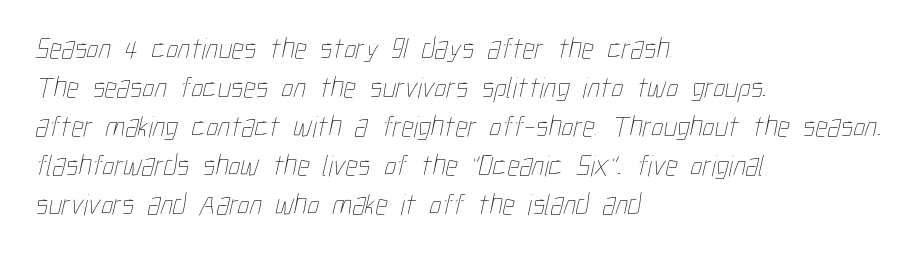
{"bold": "no", "weight": "thin", "width": "condensed", "stroke_contrast": "low", "x_height": "medium", "monospaced": "no", "underline": "no", "align": "left", "line_spacing": "normal", "line_spacing_ratio": 1.3, "letter_spacing": "normal", "letter_spacing_em": 0.0, "glyph_px": 30}
